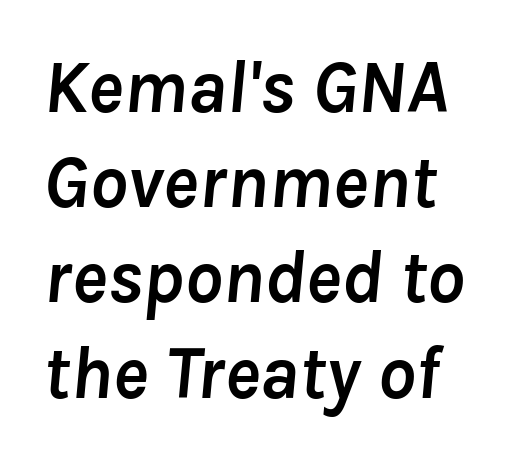
{"italic": "yes", "lean": "right", "slant_degrees": 8, "bold": "yes", "weight": "semibold", "width": "normal", "stroke_contrast": "low", "x_height": "medium", "monospaced": "no", "underline": "no", "line_spacing": "normal", "line_spacing_ratio": 1.27, "letter_spacing": "normal", "letter_spacing_em": 0.0, "glyph_px": 75}
